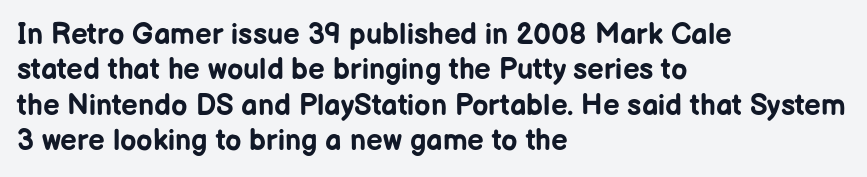
Character widths vary here, with narrow letters taking less room than wide ones. This rendering features lettering with no underline. Short note: letters normally spaced. This sample is left-justified, so line endings fall wherever the words run out.
